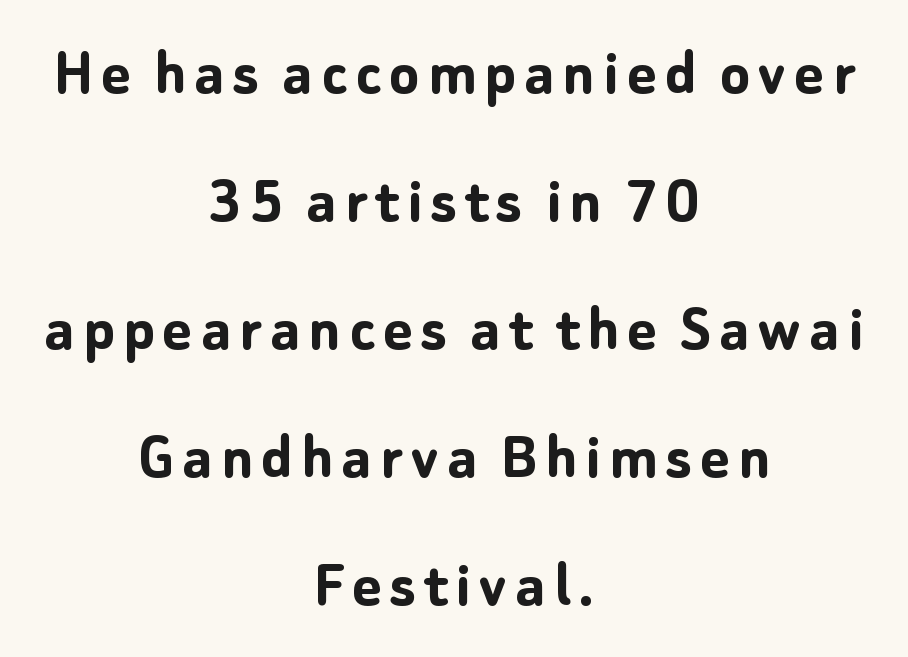
The image shows 70 px semibold sans-serif type, upright; set centered, line spacing 1.83x, not underlined; low stroke contrast and a medium x-height.
